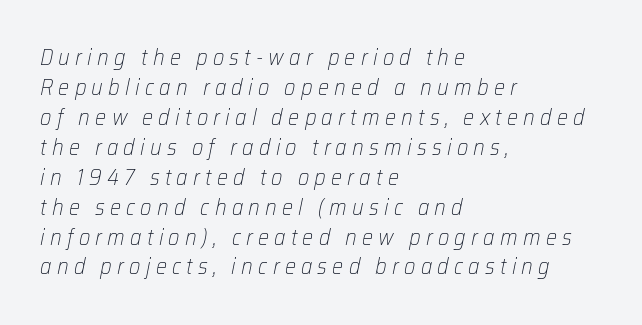
Q: Is the text bold? A: No.
Q: Is the text italic (slanted)? A: Yes, it leans right by about 12 degrees.
Q: Is the text underlined? A: No.
Q: How is the paragraph aligned? A: Left-aligned.
Q: Is the spacing between letters normal or unusually wide? A: Unusually wide.
Q: Is the spacing between lines tight, normal or loose? A: Normal.
